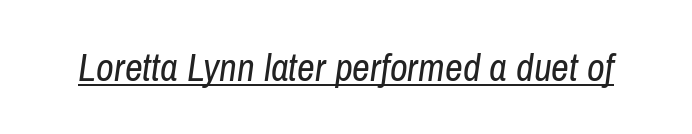
The weight would be labelled regular, book, light, or lighter still. The face used here is proportionally spaced, like ordinary book or web type. This sample uses plain, unmodified letter spacing. Is the type slanted? Yes — the strokes lean at a clear angle. The sample's only ornament is a line tracing under the words.
